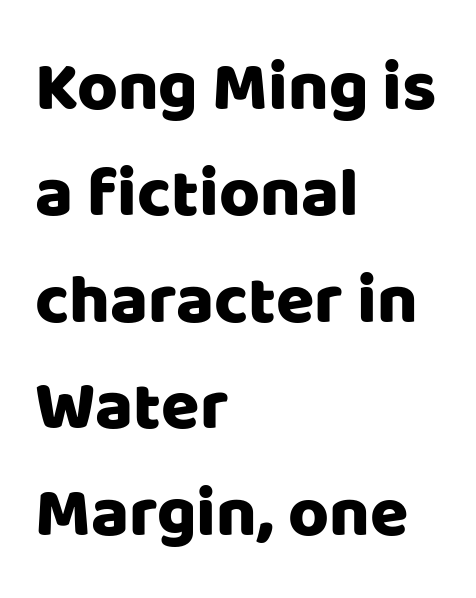
The type is set solid horizontally, with unmodified tracking. You can tell from the bare stems that sans-serif type was used. The space directly below the letters is spotless. Every stem runs plumb, perpendicular to the baseline. Each letter keeps its own natural width here, so spacing adapts to shape. Each line starts at the same left margin while the right side varies.
